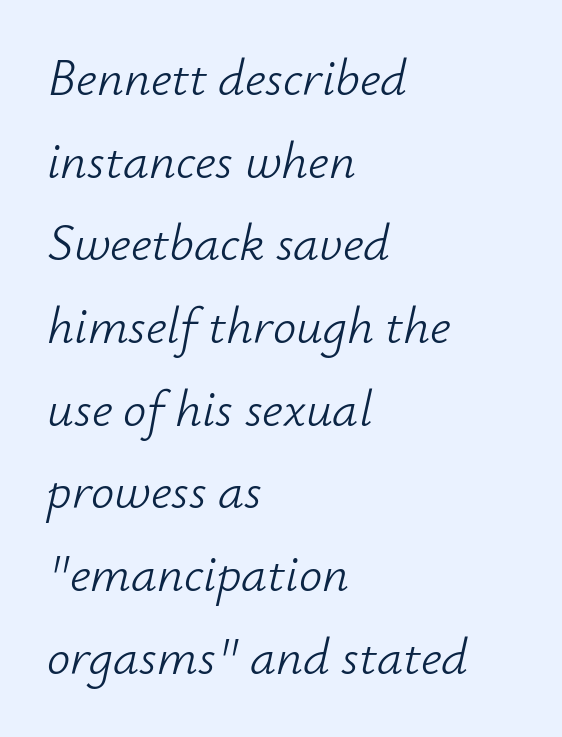
The face used here is proportionally spaced, like ordinary book or web type. The line texture is even and compact thanks to regular tracking. Line spacing here is normal. These glyphs show unthickened strokes, regular width or finer. The font's italic variant was chosen for this text.
